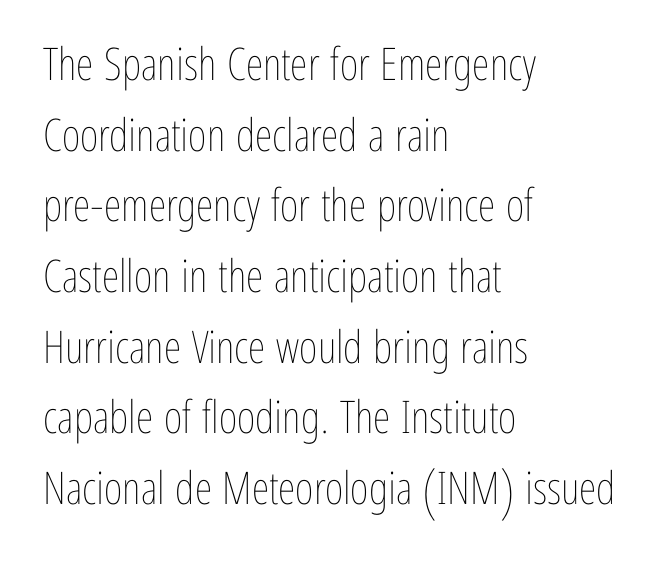
{"italic": "no", "bold": "no", "weight": "thin", "width": "condensed", "stroke_contrast": "low", "x_height": "medium", "monospaced": "no", "underline": "no", "align": "left", "line_spacing": "normal", "line_spacing_ratio": 1.57, "letter_spacing": "normal", "letter_spacing_em": 0.0, "glyph_px": 45}
